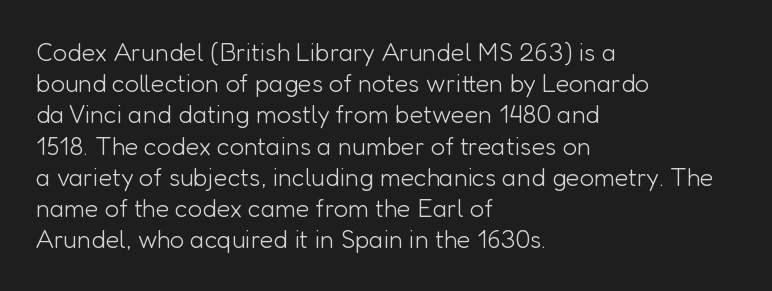
The image shows 25 px text type, upright; set left-aligned, normal line spacing (1.25x), normal letter spacing, not underlined.
